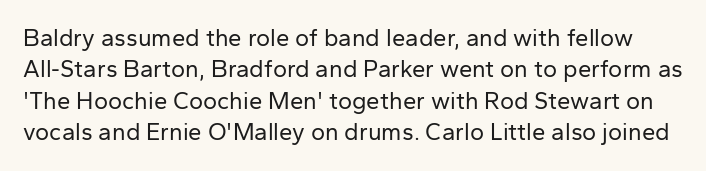
{"italic": "no", "bold": "no", "underline": "no", "line_spacing": "normal", "line_spacing_ratio": 1.31, "letter_spacing": "normal", "letter_spacing_em": 0.0, "glyph_px": 24}
